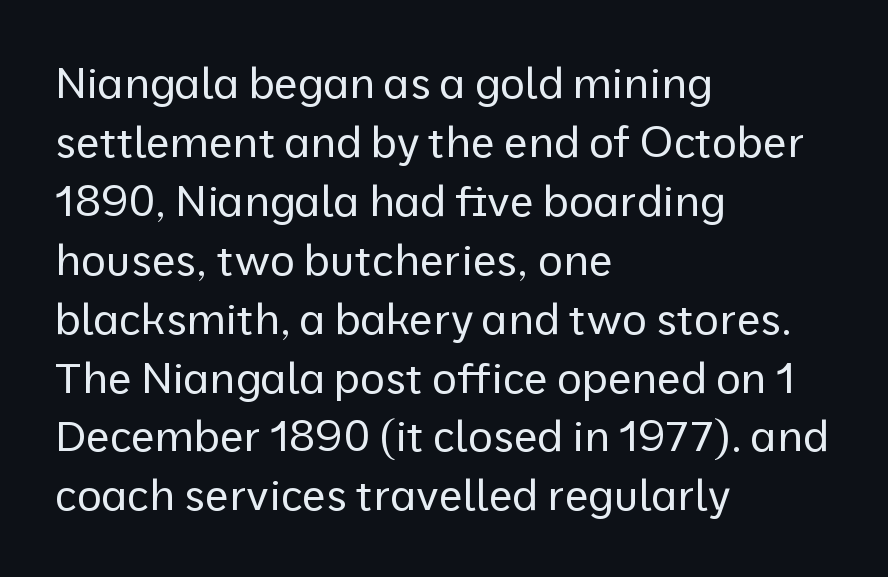
{"serif": "no", "italic": "no", "bold": "no", "weight": "regular", "width": "normal", "stroke_contrast": "low", "x_height": "medium", "monospaced": "no", "underline": "no", "align": "left", "line_spacing": "normal", "line_spacing_ratio": 1.37, "letter_spacing": "normal", "letter_spacing_em": 0.0, "glyph_px": 43}
